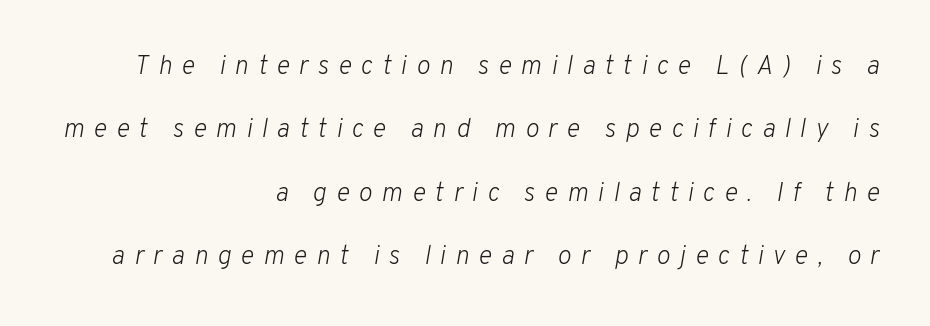
The weight tops out at a normal text grade. Rows of type keep a wide berth in the vertical direction. The passage is arranged like a letterhead date or caption credit — flush right. Honestly, there is no underline to notice here at all. The glyphs look as if they've been sheared to an angle.
